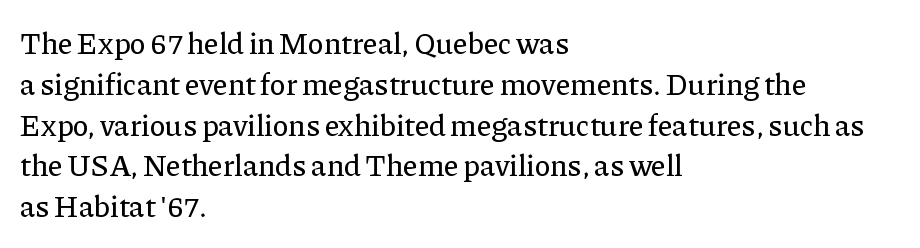
Q: Is the text italic (slanted)? A: No, it is upright.
Q: Is the typeface a serif or a sans-serif typeface? A: Serif.
Q: Is the text underlined? A: No.
Q: How is the paragraph aligned? A: Left-aligned.
Q: Is the spacing between letters normal or unusually wide? A: Normal.
Q: Is the spacing between lines tight, normal or loose? A: Normal.
Q: Width (condensed, normal, or wide)? A: Normal.
Q: Stroke contrast? A: Low.
Q: x-height? A: Medium.
Q: Monospaced? A: No.
